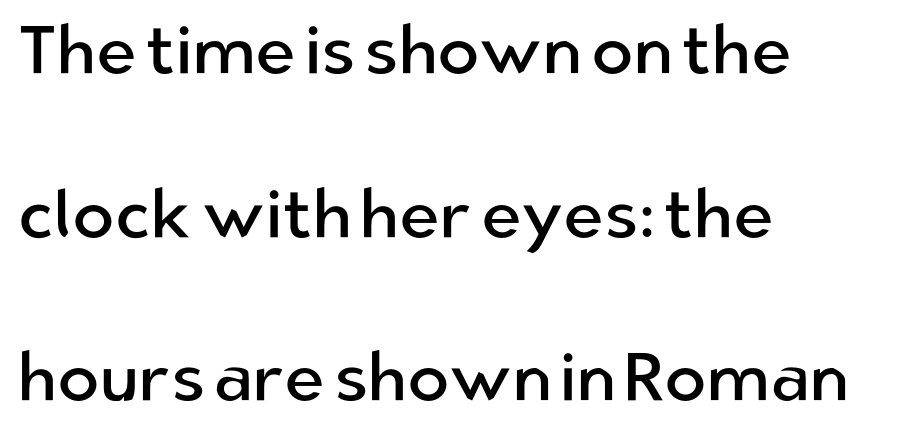
Rendered with straight, roman letterforms. The letters advance in unequal steps, a hallmark of proportional type. The typeface has the unassuming heft of standard copy or less. Whoever set this chose breathing room over compactness in the vertical rhythm. How are the letters spaced? Ordinarily, with no added tracking.
